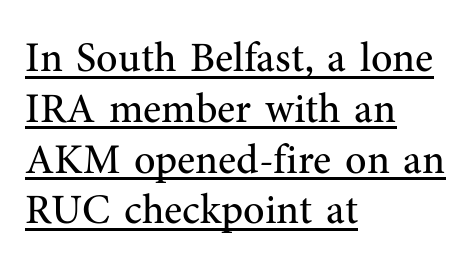
The image shows 42 px regular-weight serif type, upright; set left-aligned, line spacing 1.21x, normal letter spacing, underlined; medium stroke contrast and a medium x-height.
